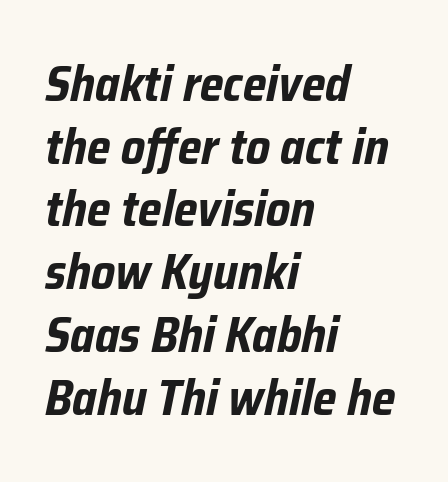
Do the characters align in a grid? No, the font is proportional. Look at the tracking — it's just the regular setting, nothing added. The characters look thick and weighty, a clear bold. The rendering anchors every line to the left-hand side. The specimen reads as italic at a glance. Line spacing here is normal.
